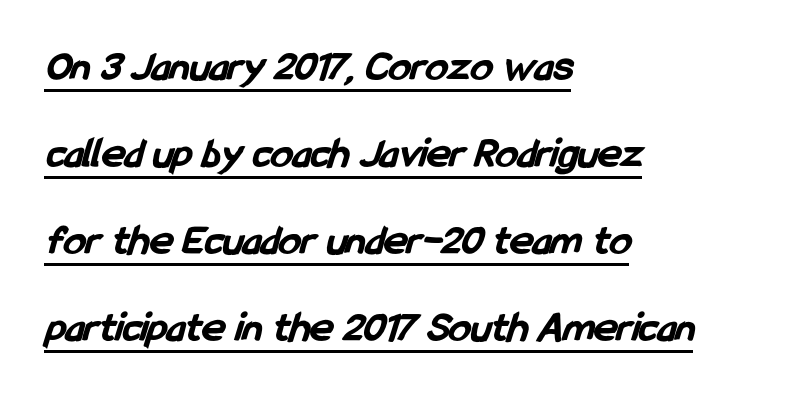
Q: Is the text bold? A: Yes.
Q: Is the typeface a serif or a sans-serif typeface? A: Sans-serif.
Q: Is the text underlined? A: Yes.
Q: How is the paragraph aligned? A: Left-aligned.
Q: Is the spacing between letters normal or unusually wide? A: Normal.
Q: Is the spacing between lines tight, normal or loose? A: Loose.
Q: Width (condensed, normal, or wide)? A: Condensed.
Q: Stroke contrast? A: Low.
Q: x-height? A: Medium.
Q: Monospaced? A: No.
